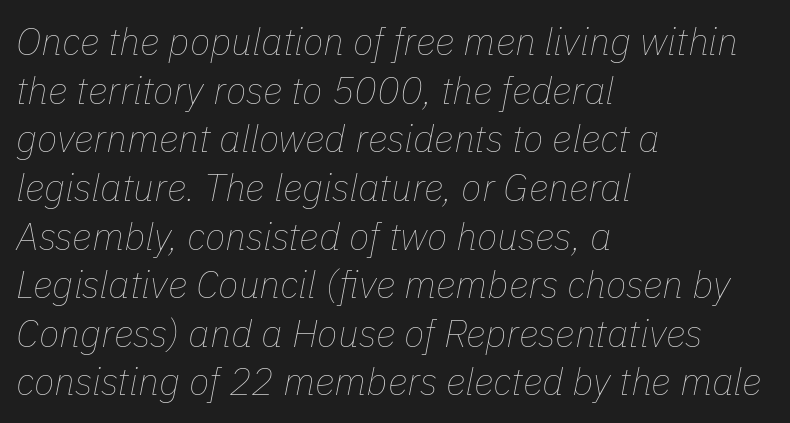
The image shows 38 px thin type, italic (leaning right); set left-aligned, normal line spacing (1.28x), normal letter spacing, not underlined; low stroke contrast and a medium x-height.
